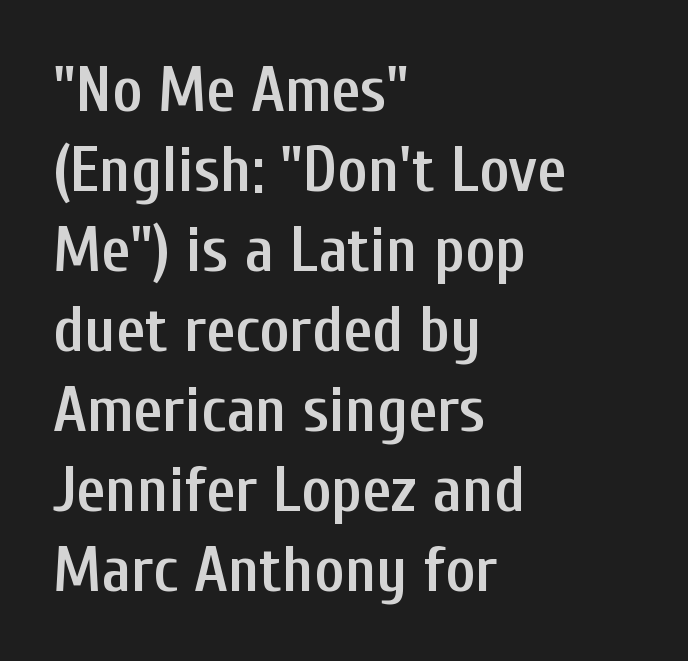
{"serif": "no", "italic": "no", "bold": "semi", "weight": "semibold", "width": "condensed", "stroke_contrast": "low", "x_height": "medium", "monospaced": "no", "underline": "no", "align": "left", "line_spacing": "normal", "line_spacing_ratio": 1.25, "letter_spacing": "normal", "letter_spacing_em": 0.0, "glyph_px": 64}
